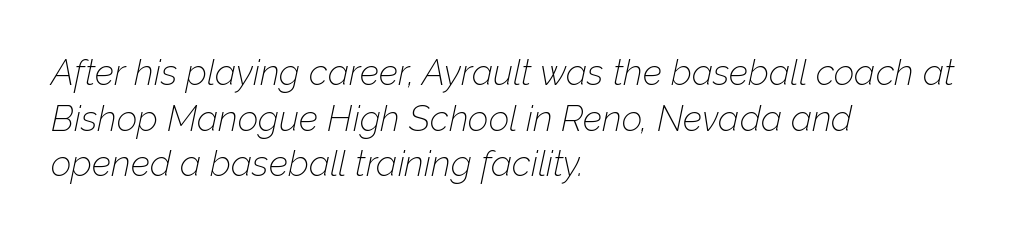
Q: Is the text bold? A: No.
Q: Is the text italic (slanted)? A: Yes, it leans right by about 12 degrees.
Q: Is the text underlined? A: No.
Q: How is the paragraph aligned? A: Left-aligned.
Q: Is the spacing between letters normal or unusually wide? A: Normal.
Q: Is the spacing between lines tight, normal or loose? A: Normal.
Q: Width (condensed, normal, or wide)? A: Normal.
Q: Stroke contrast? A: Low.
Q: x-height? A: Medium.
Q: Monospaced? A: No.
